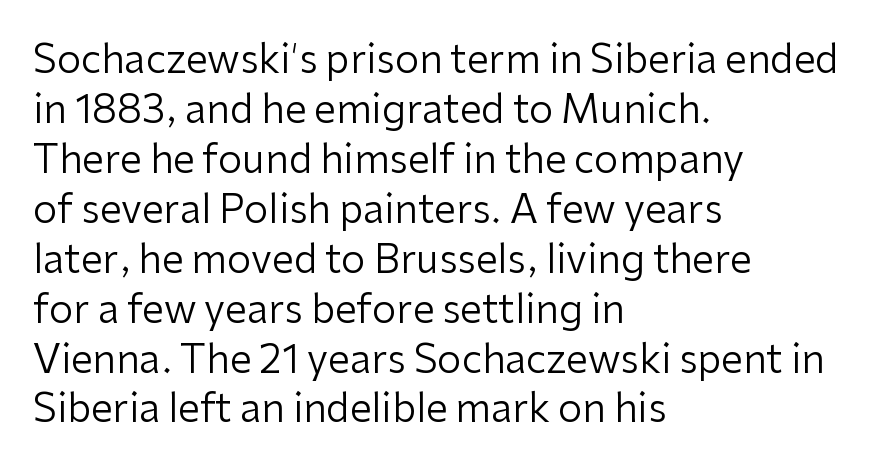
Q: Is the text bold? A: No.
Q: Is the text italic (slanted)? A: No, it is upright.
Q: Is the typeface a serif or a sans-serif typeface? A: Sans-serif.
Q: Is the text underlined? A: No.
Q: How is the paragraph aligned? A: Left-aligned.
Q: Is the spacing between letters normal or unusually wide? A: Normal.
Q: Is the spacing between lines tight, normal or loose? A: Normal.
Q: Width (condensed, normal, or wide)? A: Normal.
Q: Stroke contrast? A: Low.
Q: x-height? A: Medium.
Q: Monospaced? A: No.
